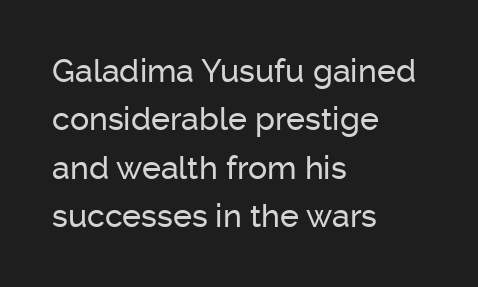
Unmarked baselines from the first word to the last. Each letter keeps its own natural width here, so spacing adapts to shape. The block of text has a typical density, with ordinary space between rows. Observe the absence of serifs on each vertical stroke in this sample.
